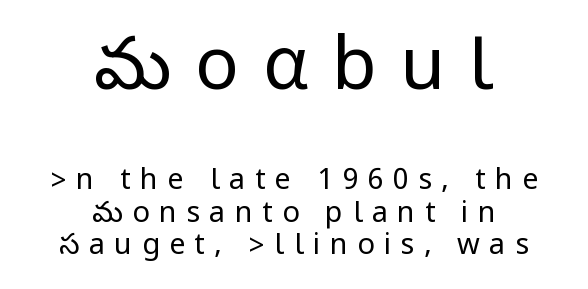
Q: Is the text bold? A: No.
Q: Is the text italic (slanted)? A: No, it is upright.
Q: Is the typeface a serif or a sans-serif typeface? A: Sans-serif.
Q: Is the text underlined? A: No.
Q: How is the paragraph aligned? A: Centered.
Q: Is the spacing between letters normal or unusually wide? A: Unusually wide.
Q: Is the spacing between lines tight, normal or loose? A: Tight.
Q: Which block of text is set in a larger size, the first (top) or the second (bottom)? A: The first (top) one.
Q: Width (condensed, normal, or wide)? A: Condensed.
Q: Stroke contrast? A: Low.
